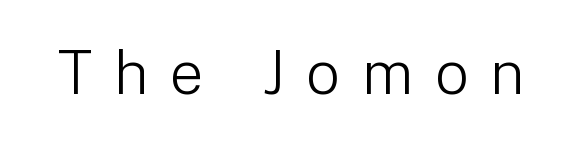
The image shows 61 px light sans-serif type, upright; set unusually wide letter spacing (+0.35 em), not underlined; low stroke contrast and a medium x-height.
